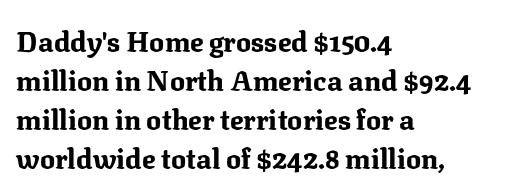
The image shows 28 px bold serif type, upright; set left-aligned, normal line spacing (1.39x), normal letter spacing, not underlined; medium stroke contrast and a medium x-height.
